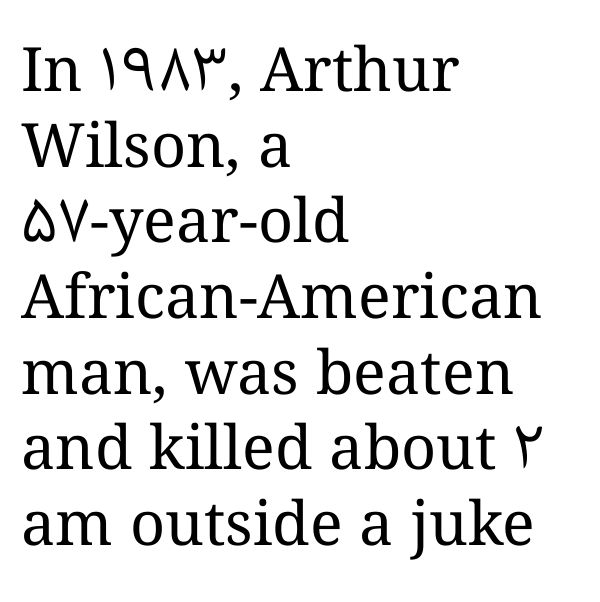
The image shows 61 px regular-weight type, upright; set left-aligned, line spacing 1.24x, normal letter spacing, not underlined; medium stroke contrast and a medium x-height.
